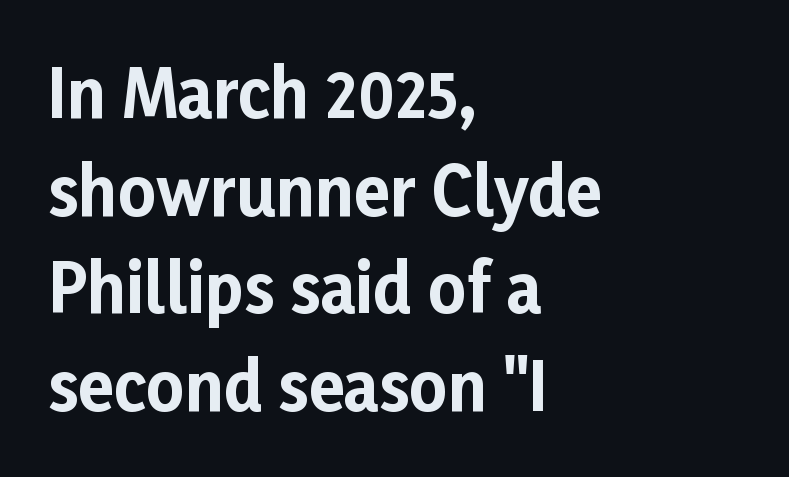
Q: Is the text bold? A: Yes.
Q: Is the text italic (slanted)? A: No, it is upright.
Q: Is the typeface a serif or a sans-serif typeface? A: Sans-serif.
Q: Is the text underlined? A: No.
Q: How is the paragraph aligned? A: Left-aligned.
Q: Is the spacing between letters normal or unusually wide? A: Normal.
Q: Is the spacing between lines tight, normal or loose? A: Normal.
Q: Width (condensed, normal, or wide)? A: Normal.
Q: Stroke contrast? A: Low.
Q: x-height? A: Medium.
Q: Monospaced? A: No.
